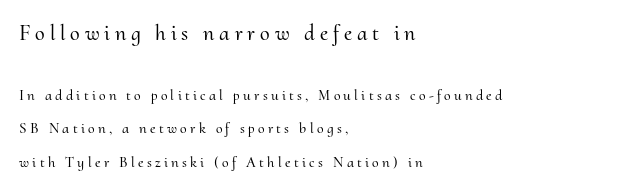
Q: Is the text italic (slanted)? A: No, it is upright.
Q: Is the text underlined? A: No.
Q: How is the paragraph aligned? A: Left-aligned.
Q: Is the spacing between letters normal or unusually wide? A: Unusually wide.
Q: Is the spacing between lines tight, normal or loose? A: Loose.
Q: Which block of text is set in a larger size, the first (top) or the second (bottom)? A: The first (top) one.
